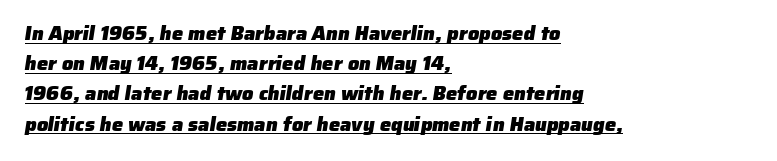
The characters look thick and weighty, a clear bold. Does the copy run flush right? No — it runs flush left. Decoration check: the copy is underlined. Letter spacing: default. Vertically, the passage feels balanced, rows spaced as you'd expect.
